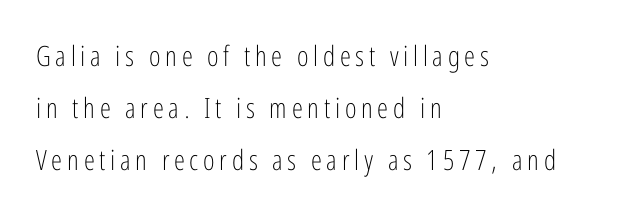
Q: Is the text bold? A: No.
Q: Is the text italic (slanted)? A: No, it is upright.
Q: Is the typeface a serif or a sans-serif typeface? A: Sans-serif.
Q: Is the text underlined? A: No.
Q: How is the paragraph aligned? A: Left-aligned.
Q: Width (condensed, normal, or wide)? A: Condensed.
Q: Stroke contrast? A: Low.
Q: x-height? A: Medium.
Q: Monospaced? A: No.
